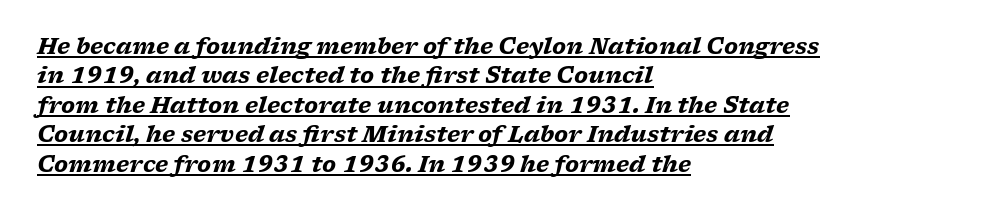
{"italic": "yes", "lean": "right", "slant_degrees": 17, "bold": "yes", "underline": "yes", "align": "left", "line_spacing": "normal", "line_spacing_ratio": 1.34, "letter_spacing": "normal", "letter_spacing_em": 0.0, "glyph_px": 22}
